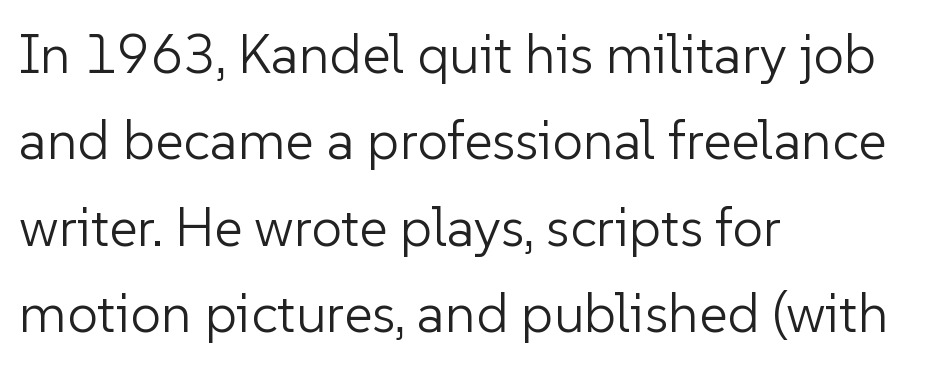
The characters display no serif detailing; their extremities are plain. Quick note: underline off. When letters stand straight like this, we call the style roman or upright. This sample is left-justified, so line endings fall wherever the words run out. The designer left line spacing at the default.
